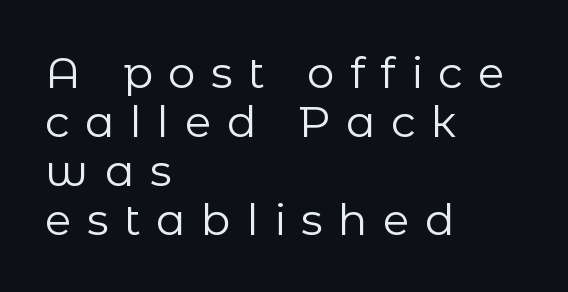
Q: Is the text bold? A: No.
Q: Is the text italic (slanted)? A: No, it is upright.
Q: Is the typeface a serif or a sans-serif typeface? A: Sans-serif.
Q: Is the text underlined? A: No.
Q: How is the paragraph aligned? A: Left-aligned.
Q: Is the spacing between letters normal or unusually wide? A: Unusually wide.
Q: Is the spacing between lines tight, normal or loose? A: Tight.
Q: Width (condensed, normal, or wide)? A: Normal.
Q: Stroke contrast? A: Low.
Q: x-height? A: Medium.
Q: Monospaced? A: No.
